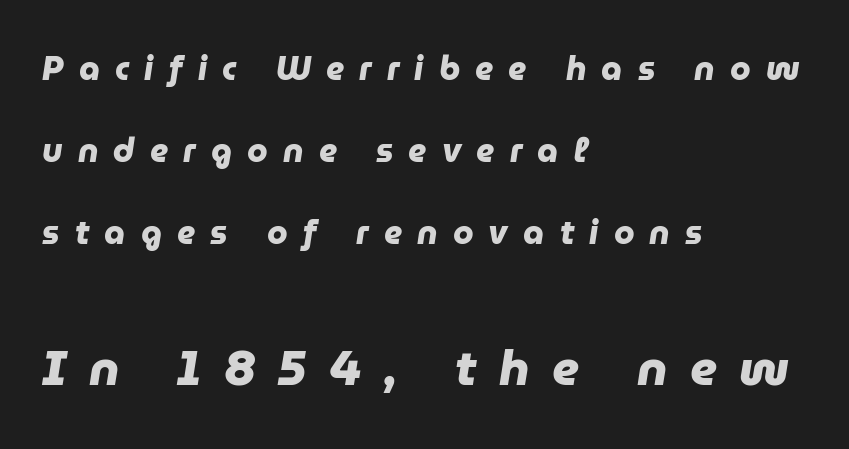
{"serif": "no", "bold": "yes", "weight": "heavy", "width": "normal", "stroke_contrast": "low", "x_height": "medium", "monospaced": "no", "underline": "no", "align": "left", "line_spacing": "loose", "line_spacing_ratio": 2.49, "letter_spacing": "wide", "letter_spacing_em": 0.46, "larger_block": "second", "size_ratio": 1.48, "glyph_px": 49}
